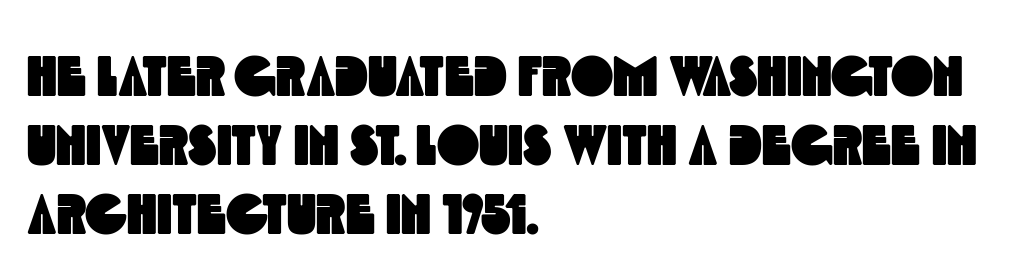
The letterforms sit shoulder to shoulder at normal distance. The gap between lines stays unmarked. The rag falls on the right side of this text block. Each letter keeps its own natural width here, so spacing adapts to shape. A sans-serif font was chosen for this passage.
